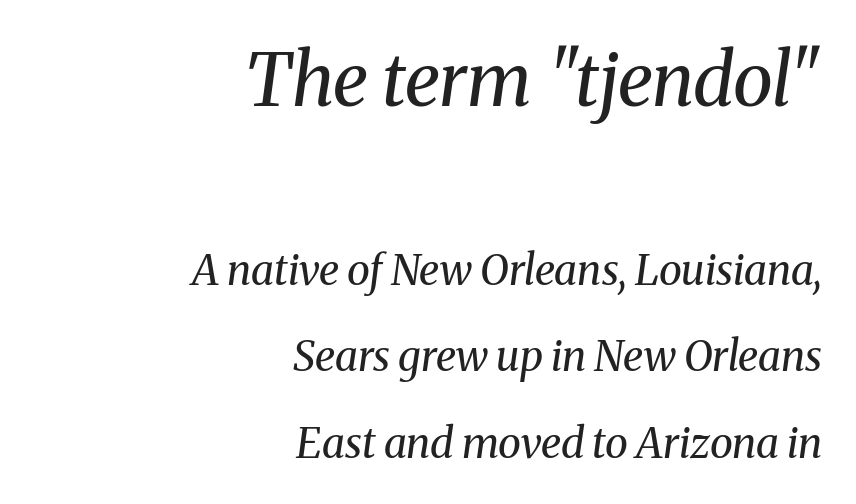
The image shows 73 px regular-weight serif type, italic (leaning right); set right-aligned, loose line spacing (2.06x), normal letter spacing, not underlined; the first (top) block is 1.74x larger; medium stroke contrast and a medium x-height.
